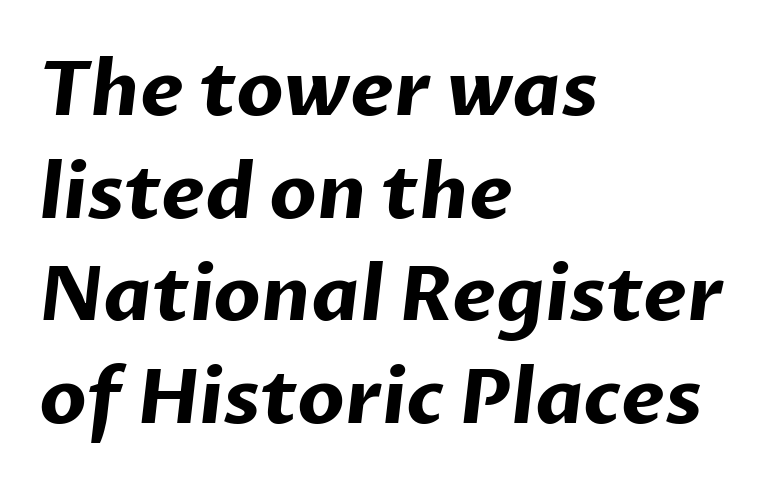
{"serif": "no", "bold": "yes", "weight": "bold", "width": "normal", "stroke_contrast": "low", "x_height": "medium", "monospaced": "no", "underline": "no", "align": "left", "line_spacing": "normal", "line_spacing_ratio": 1.35, "letter_spacing": "normal", "letter_spacing_em": 0.0, "glyph_px": 76}
